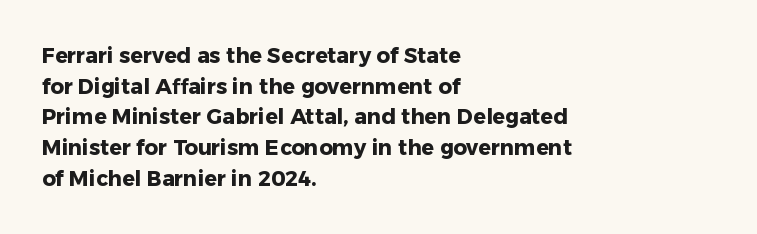
The image shows 21 px bold type, upright; set left-aligned, normal line spacing (1.46x), normal letter spacing, not underlined.
